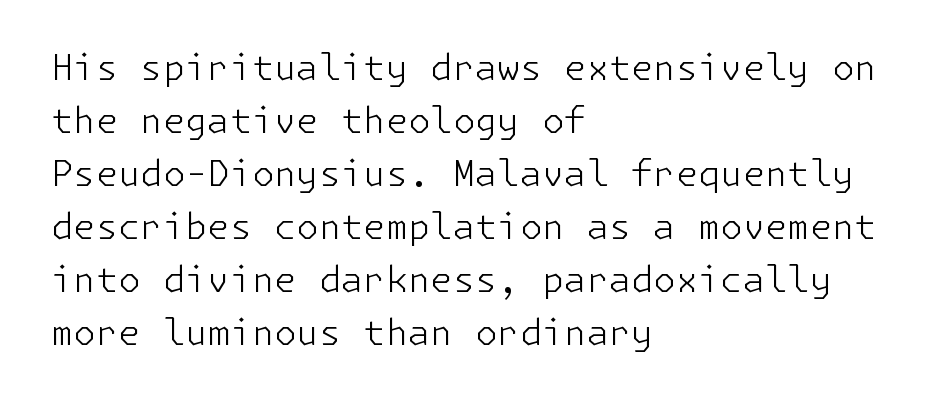
The image shows 36 px light sans-serif type, upright; set left-aligned, normal line spacing (1.47x), normal letter spacing, not underlined; low stroke contrast and a medium x-height.
